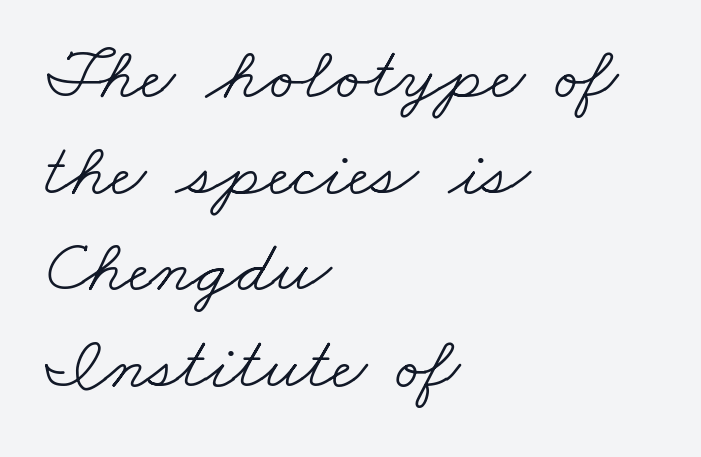
{"serif": "yes", "bold": "no", "weight": "light", "width": "wide", "stroke_contrast": "low", "x_height": "small", "monospaced": "no", "underline": "no", "align": "left", "line_spacing": "normal", "line_spacing_ratio": 1.27, "letter_spacing": "normal", "letter_spacing_em": 0.0, "glyph_px": 76}
